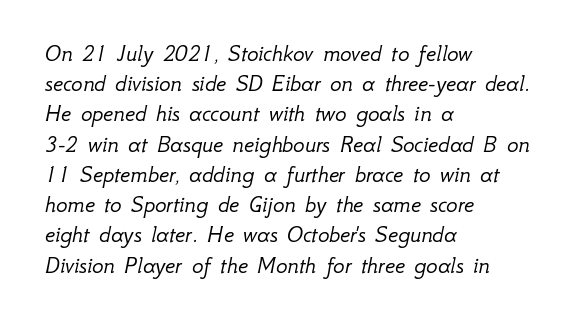
The space between consecutive lines is moderate. The typesetter chose a ragged-right arrangement here. Honestly, there is no underline to notice here at all. The glyphs look as if they've been sheared to an angle. Heaviness? Minimal to ordinary, like unemphasized prose. Between one letter and the next there's only the usual sliver of space.
